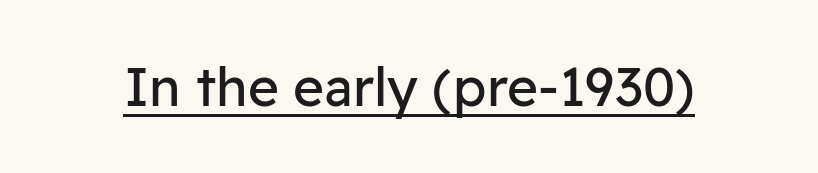
The image shows 53 px regular-weight sans-serif type, upright; set normal letter spacing, underlined; low stroke contrast and a medium x-height.
